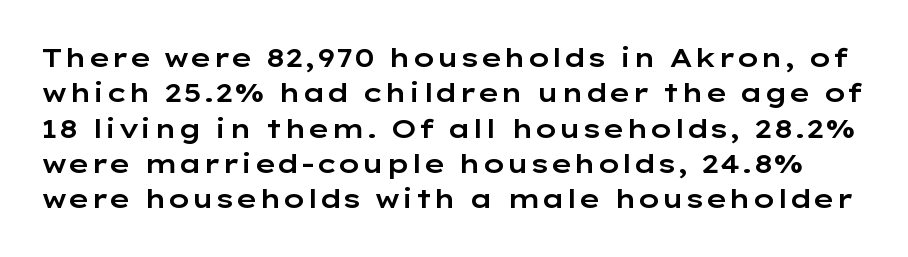
Baseline-to-baseline distance is the conventional proportion of letter height. If you drew a line through each stem, it would be perfectly vertical. Type without underlining. Short note: letters normally spaced.
